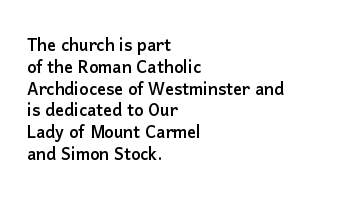
Lines of text with bare space underneath. Does the leading feel generous? Not at all — it's pinched. Honestly, the letter spacing is just normal — you wouldn't notice it. This is the regular roman posture of the typeface. The text block is weighted toward the left margin, trailing off unevenly rightward.
